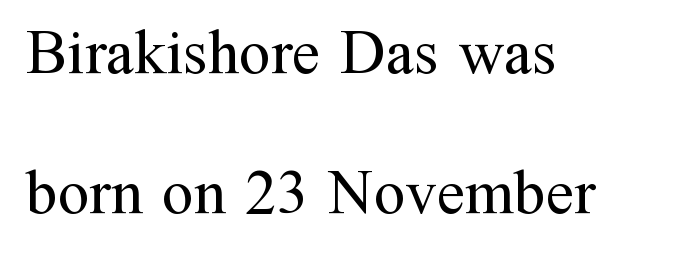
The image shows 63 px regular-weight serif type, upright; set left-aligned, loose line spacing (2.23x), normal letter spacing, not underlined; medium stroke contrast and a medium x-height.
